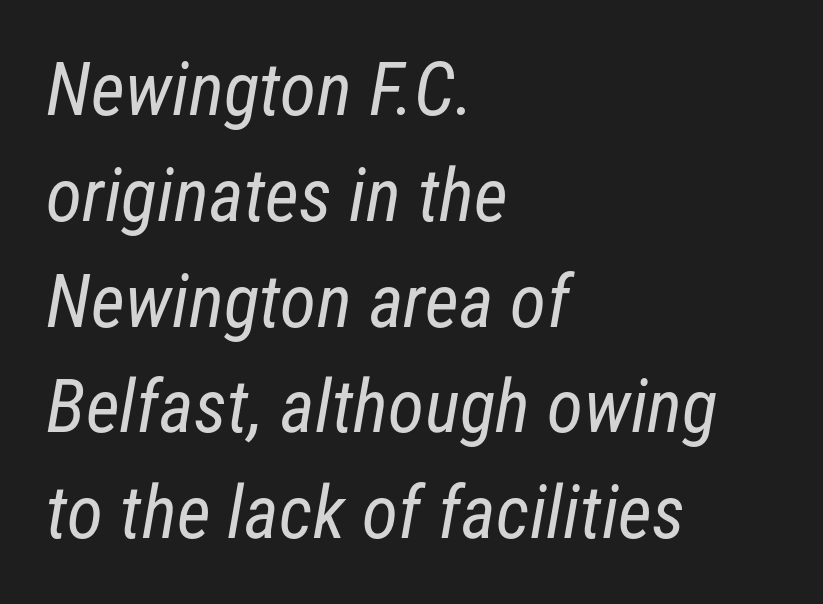
The image shows 74 px regular-weight, condensed sans-serif type; set left-aligned, normal line spacing (1.43x), normal letter spacing, not underlined; low stroke contrast and a medium x-height.
